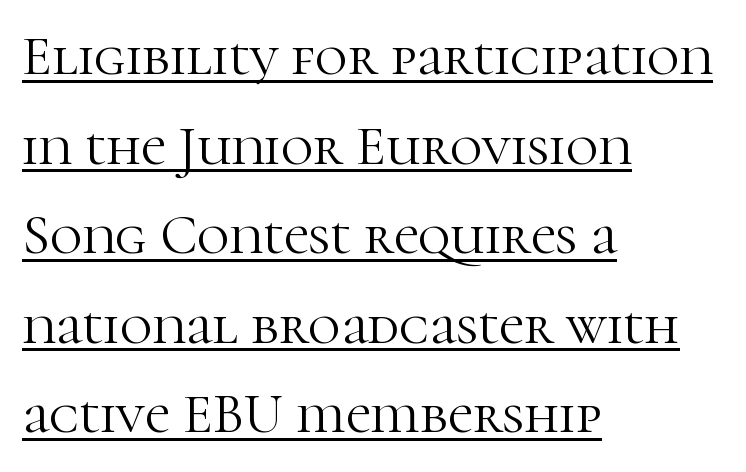
{"serif": "yes", "italic": "no", "bold": "no", "weight": "light", "width": "normal", "stroke_contrast": "high", "x_height": "medium", "monospaced": "no", "underline": "yes", "align": "left", "line_spacing": "normal", "line_spacing_ratio": 1.6, "letter_spacing": "normal", "letter_spacing_em": 0.0, "glyph_px": 56}
